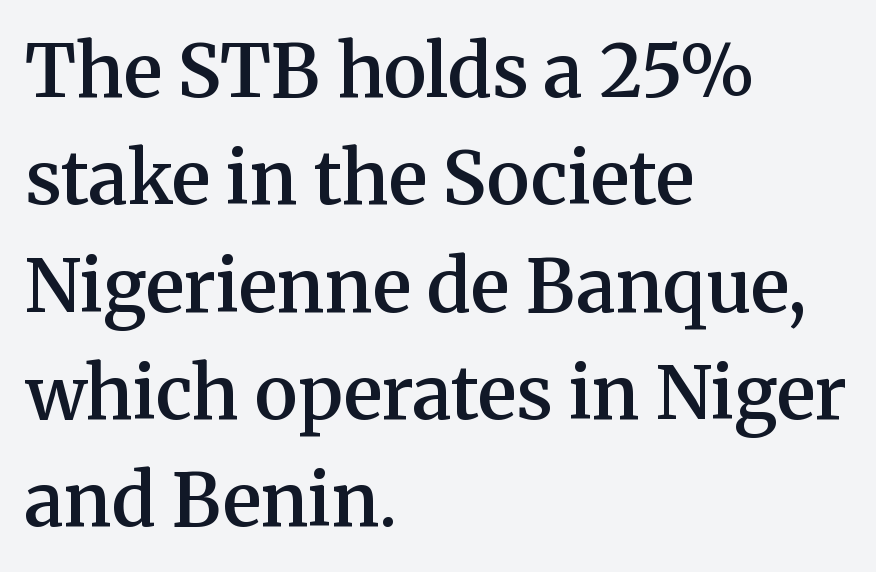
Line beginnings align vertically; line endings do not. Each new line begins a customary step beneath the previous one. Are there feet on the stems? There are — it's a serif. This sample has the flowing, uneven cadence of proportional lettering. Weight check: semibold — heavier than regular, not quite bold. Characters remain perfectly vertical along every line.
